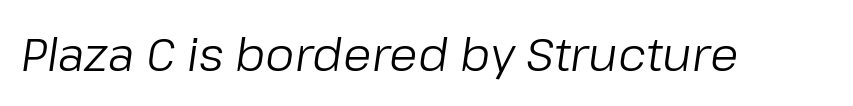
Q: Is the text bold? A: No.
Q: Is the text italic (slanted)? A: Yes, it leans right by about 8 degrees.
Q: Is the text underlined? A: No.
Q: Is the spacing between letters normal or unusually wide? A: Normal.
Q: Width (condensed, normal, or wide)? A: Normal.
Q: Stroke contrast? A: Low.
Q: x-height? A: Medium.
Q: Monospaced? A: No.
